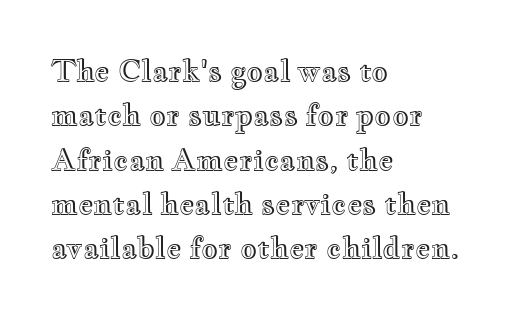
Q: Is the text italic (slanted)? A: No, it is upright.
Q: Is the text underlined? A: No.
Q: How is the paragraph aligned? A: Left-aligned.
Q: Is the spacing between letters normal or unusually wide? A: Normal.
Q: Is the spacing between lines tight, normal or loose? A: Normal.
Q: Width (condensed, normal, or wide)? A: Wide.
Q: x-height? A: Small.
Q: Monospaced? A: No.
